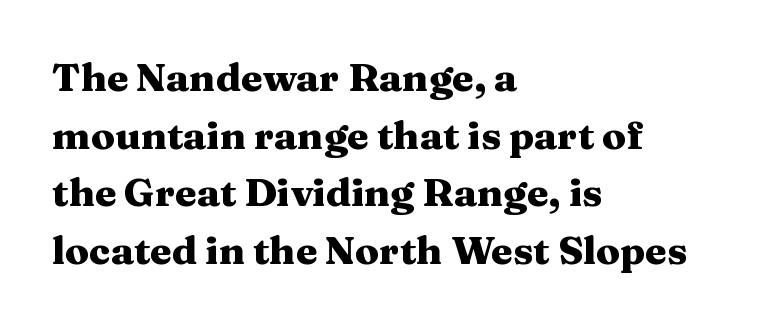
In terms of letterspacing, this is plain default setting. No italicization has been applied; the sample stays upright. Set as a true bold cut, around the 700 mark. The passage shown is typed in a proportional face where columns would drift.
